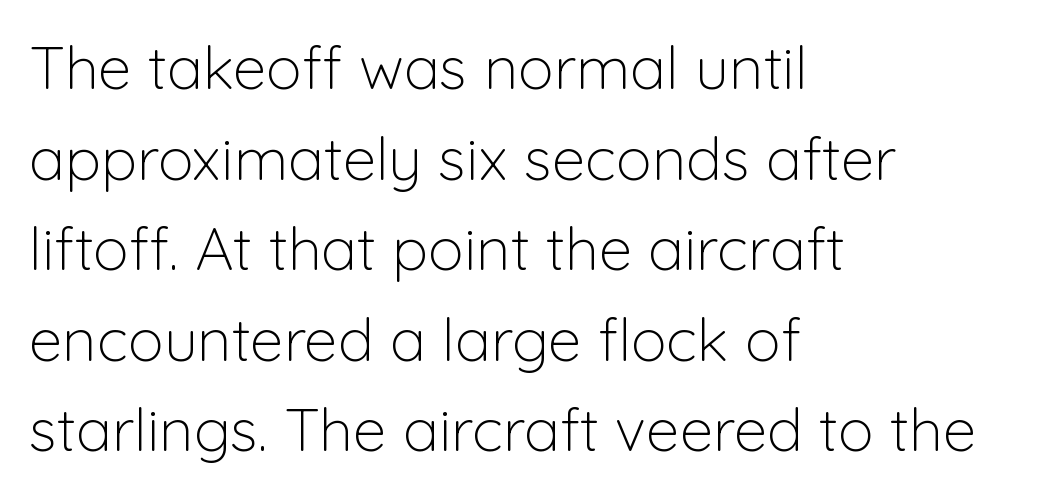
Every stem runs plumb, perpendicular to the baseline. Which margin do the lines hug? The left one — the right edge is uneven. A typesetter would call this leading conventional body-copy spacing. The type family on display is of the sans-serif kind.
